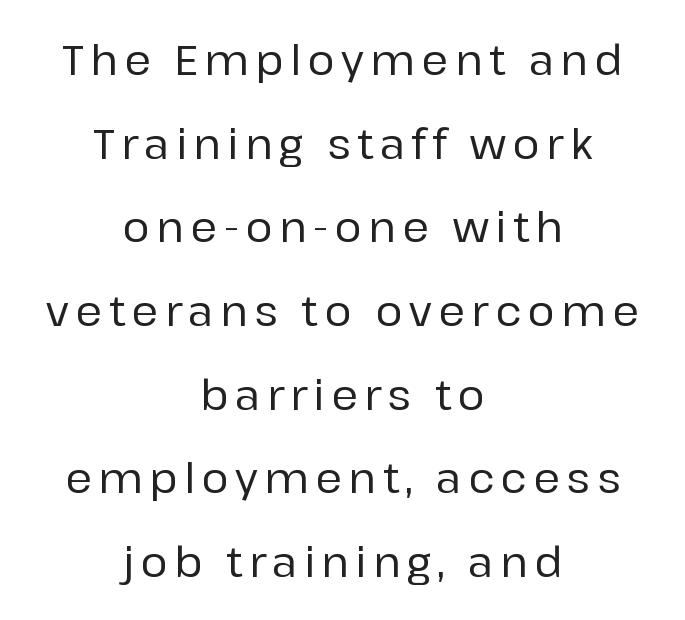
{"serif": "no", "italic": "no", "width": "normal", "stroke_contrast": "low", "x_height": "medium", "monospaced": "no", "underline": "no", "align": "center", "line_spacing": "loose", "line_spacing_ratio": 2.04, "glyph_px": 41}
